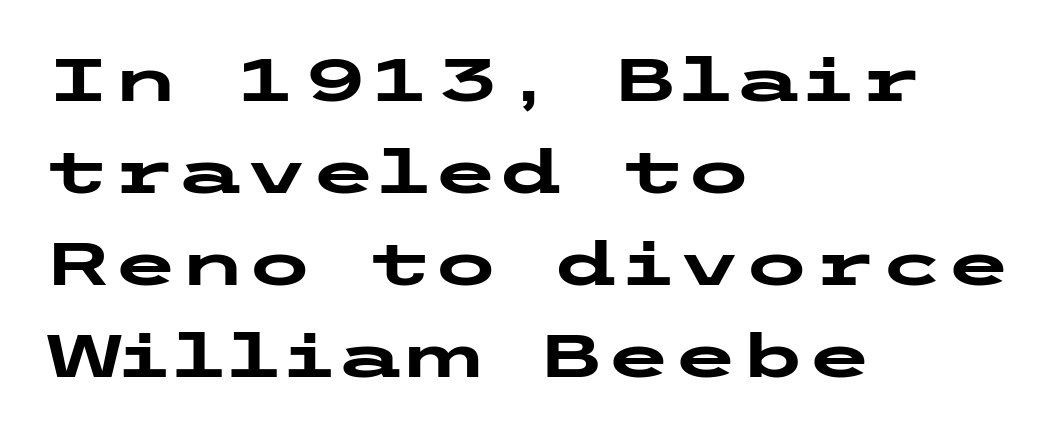
{"serif": "no", "italic": "no", "bold": "yes", "weight": "heavy", "width": "wide", "stroke_contrast": "low", "x_height": "medium", "underline": "no", "align": "left", "line_spacing": "normal", "line_spacing_ratio": 1.51, "letter_spacing": "normal", "letter_spacing_em": 0.0, "glyph_px": 61}
